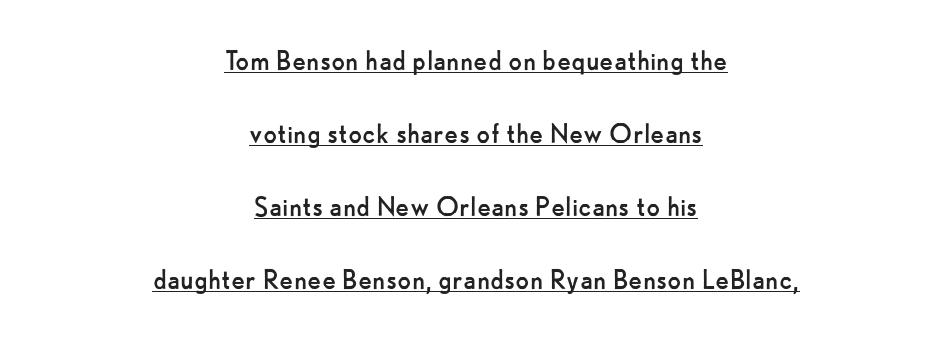
{"serif": "no", "italic": "no", "bold": "no", "weight": "regular", "width": "normal", "stroke_contrast": "low", "x_height": "small", "monospaced": "no", "underline": "yes", "align": "center", "line_spacing": "loose", "line_spacing_ratio": 2.28, "letter_spacing": "normal", "letter_spacing_em": 0.0, "glyph_px": 32}
